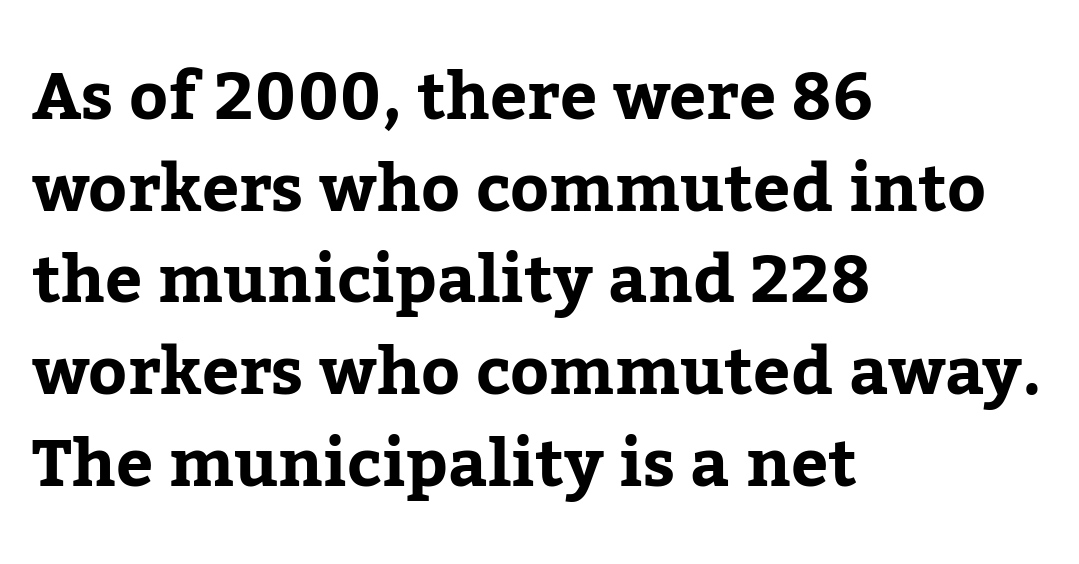
{"serif": "yes", "italic": "no", "width": "normal", "stroke_contrast": "low", "x_height": "medium", "monospaced": "no", "underline": "no", "align": "left", "line_spacing": "normal", "line_spacing_ratio": 1.39, "letter_spacing": "normal", "letter_spacing_em": 0.0, "glyph_px": 66}
